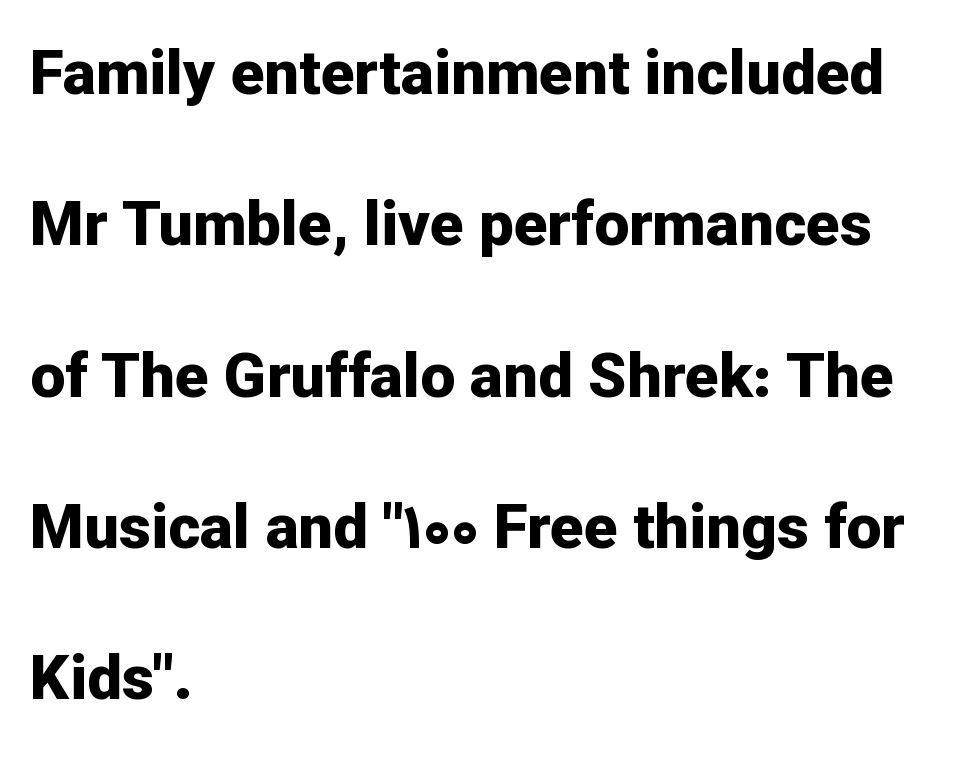
The image shows 62 px bold sans-serif type, upright; set left-aligned, loose line spacing (2.44x), normal letter spacing, not underlined; low stroke contrast and a medium x-height.
